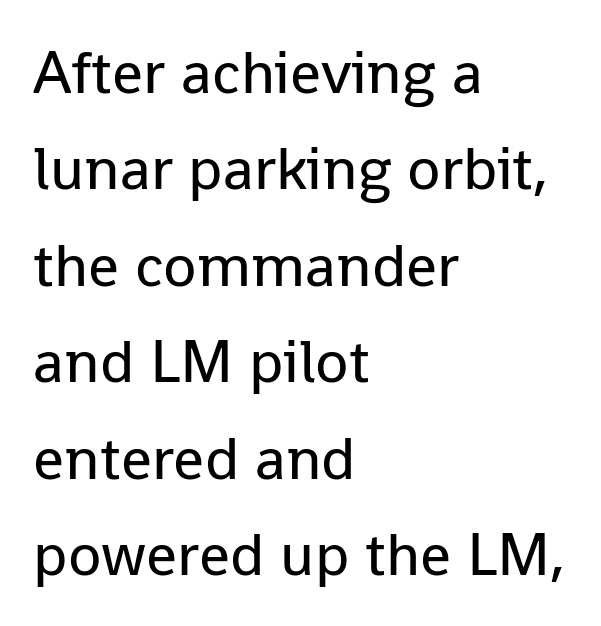
Q: Is the text bold? A: No.
Q: Is the text italic (slanted)? A: No, it is upright.
Q: Is the typeface a serif or a sans-serif typeface? A: Sans-serif.
Q: Is the text underlined? A: No.
Q: How is the paragraph aligned? A: Left-aligned.
Q: Is the spacing between letters normal or unusually wide? A: Normal.
Q: Is the spacing between lines tight, normal or loose? A: Normal.
Q: Width (condensed, normal, or wide)? A: Normal.
Q: Stroke contrast? A: Low.
Q: x-height? A: Medium.
Q: Monospaced? A: No.
